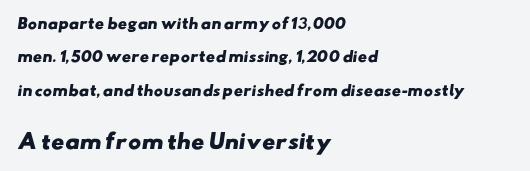
Q: Is the text bold? A: Yes.
Q: Is the text underlined? A: No.
Q: How is the paragraph aligned? A: Left-aligned.
Q: Is the spacing between letters normal or unusually wide? A: Normal.
Q: Is the spacing between lines tight, normal or loose? A: Loose.
Q: Which block of text is set in a larger size, the first (top) or the second (bottom)? A: The second (bottom) one.
